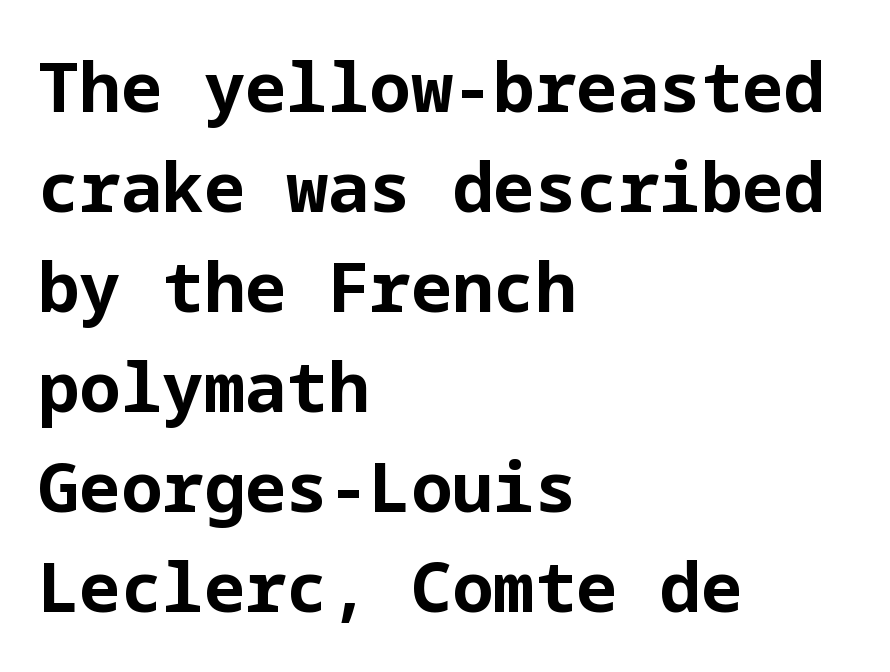
The image shows 69 px bold sans-serif type, upright; set left-aligned, normal line spacing (1.45x), normal letter spacing, not underlined; low stroke contrast and a medium x-height.
